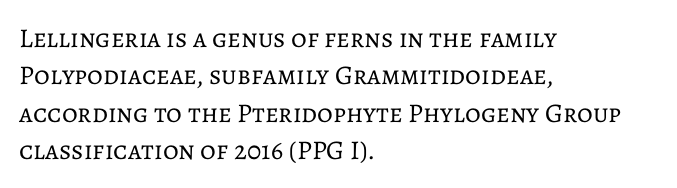
Interline gaps are of average width in this sample. Inter-character spacing is left at the font's built-in metrics. If you drew a line through each stem, it would be perfectly vertical. Words float on clear page, feet unadorned. Each line starts at the same left margin while the right side varies.
